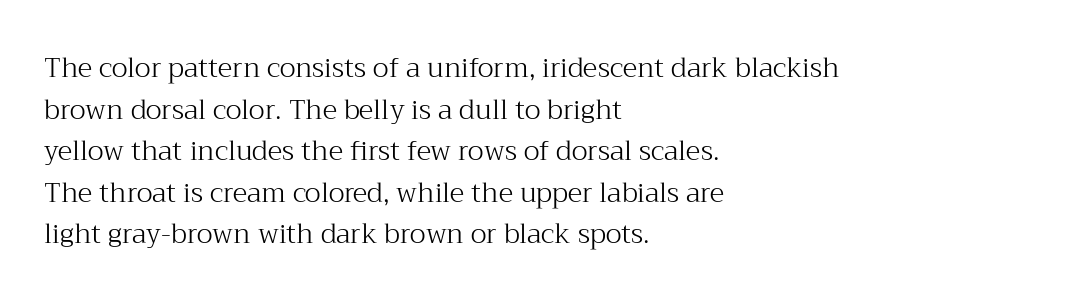
{"italic": "no", "bold": "no", "underline": "no", "align": "left", "line_spacing": "normal", "line_spacing_ratio": 1.54, "letter_spacing": "normal", "letter_spacing_em": 0.0, "glyph_px": 27}
